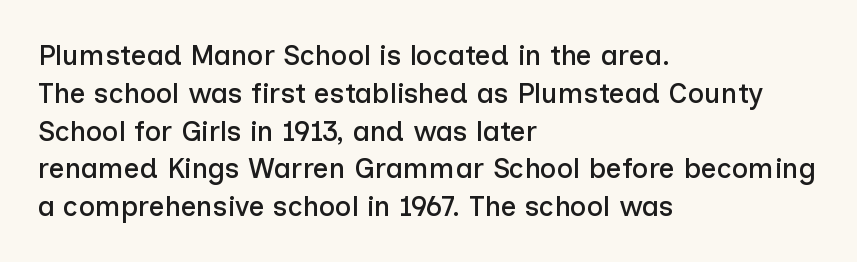
Q: Is the text italic (slanted)? A: No, it is upright.
Q: Is the typeface a serif or a sans-serif typeface? A: Sans-serif.
Q: Is the text underlined? A: No.
Q: How is the paragraph aligned? A: Left-aligned.
Q: Is the spacing between letters normal or unusually wide? A: Normal.
Q: Is the spacing between lines tight, normal or loose? A: Normal.
Q: Width (condensed, normal, or wide)? A: Normal.
Q: Stroke contrast? A: Low.
Q: x-height? A: Medium.
Q: Monospaced? A: No.
